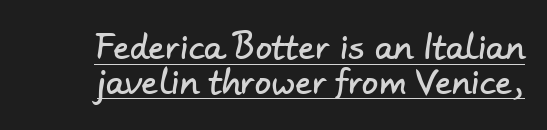
{"serif": "no", "width": "normal", "stroke_contrast": "low", "x_height": "small", "monospaced": "no", "underline": "yes", "line_spacing": "tight", "line_spacing_ratio": 1.05, "letter_spacing": "normal", "letter_spacing_em": 0.0, "glyph_px": 33}
